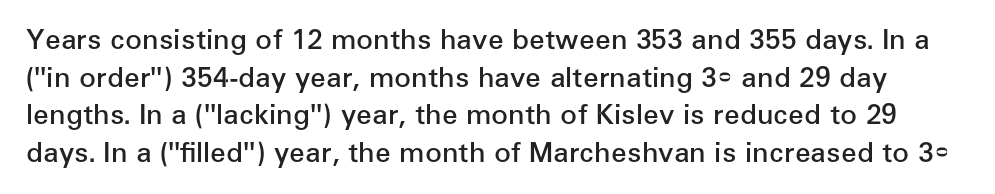
The image shows 28 px semibold sans-serif type, upright; set normal line spacing (1.34x), normal letter spacing, not underlined; low stroke contrast and a medium x-height.
